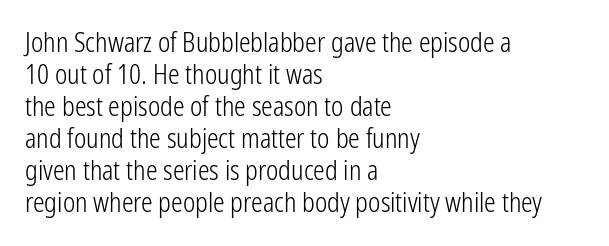
Q: Is the text bold? A: No.
Q: Is the text italic (slanted)? A: No, it is upright.
Q: Is the text underlined? A: No.
Q: How is the paragraph aligned? A: Left-aligned.
Q: Is the spacing between letters normal or unusually wide? A: Normal.
